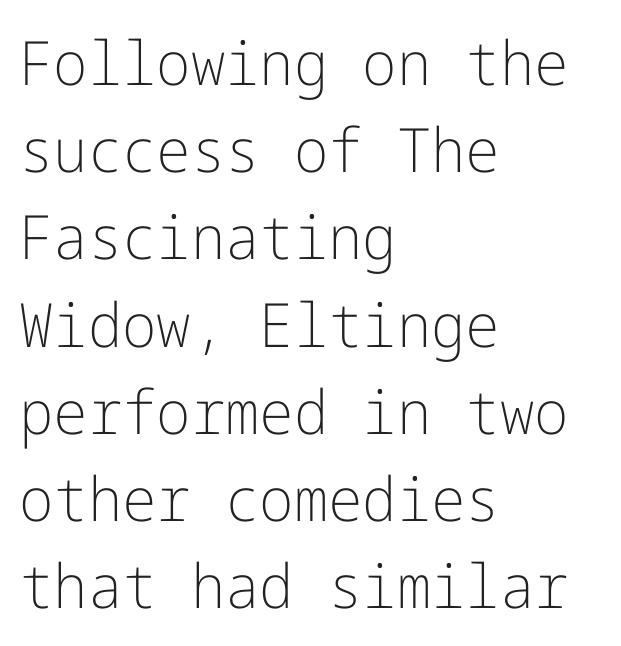
The image shows 61 px light sans-serif type, upright; set left-aligned, normal line spacing (1.43x), normal letter spacing, not underlined; low stroke contrast and a medium x-height.
